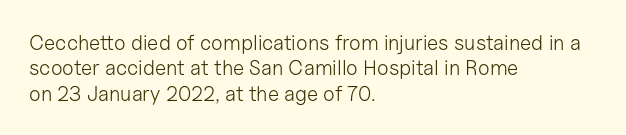
The image shows 21 px text type, upright; set left-aligned, line spacing 1.21x, normal letter spacing, not underlined.
